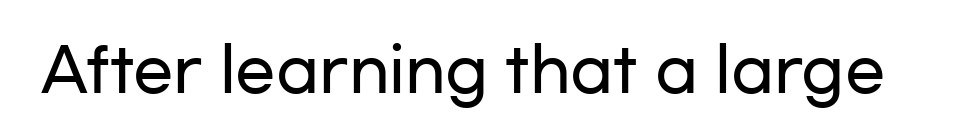
{"serif": "no", "italic": "no", "width": "wide", "stroke_contrast": "low", "x_height": "medium", "monospaced": "no", "underline": "no", "letter_spacing": "normal", "letter_spacing_em": 0.0, "glyph_px": 60}
